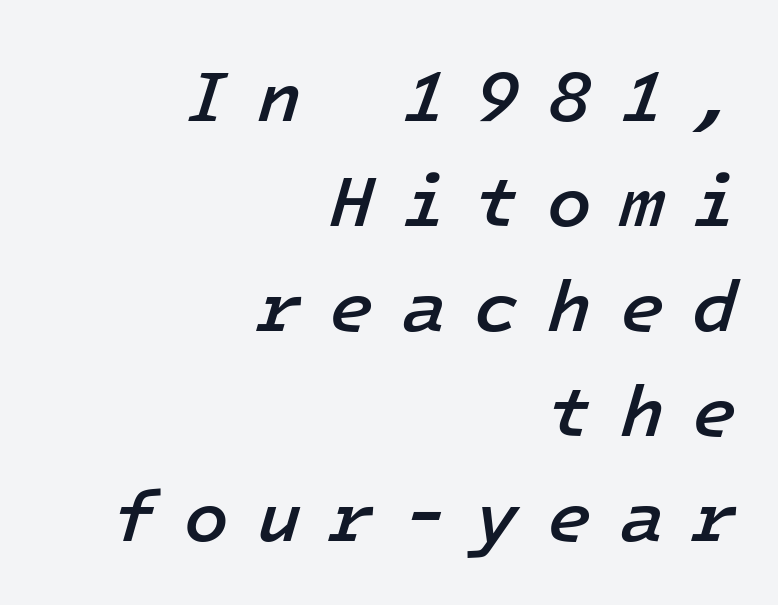
Q: Is the text bold? A: Semi-bold.
Q: Is the text italic (slanted)? A: Yes, it leans right by about 16 degrees.
Q: Is the text underlined? A: No.
Q: How is the paragraph aligned? A: Right-aligned.
Q: Is the spacing between letters normal or unusually wide? A: Unusually wide.
Q: Is the spacing between lines tight, normal or loose? A: Normal.
Q: Width (condensed, normal, or wide)? A: Normal.
Q: Stroke contrast? A: Low.
Q: x-height? A: Medium.
Q: Monospaced? A: Yes.
